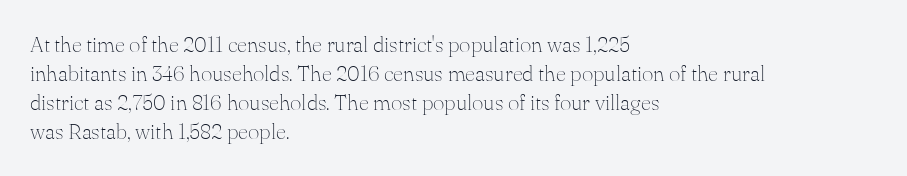
{"italic": "no", "bold": "no", "underline": "no", "align": "left", "line_spacing": "normal", "line_spacing_ratio": 1.32, "letter_spacing": "normal", "letter_spacing_em": 0.0, "glyph_px": 22}
